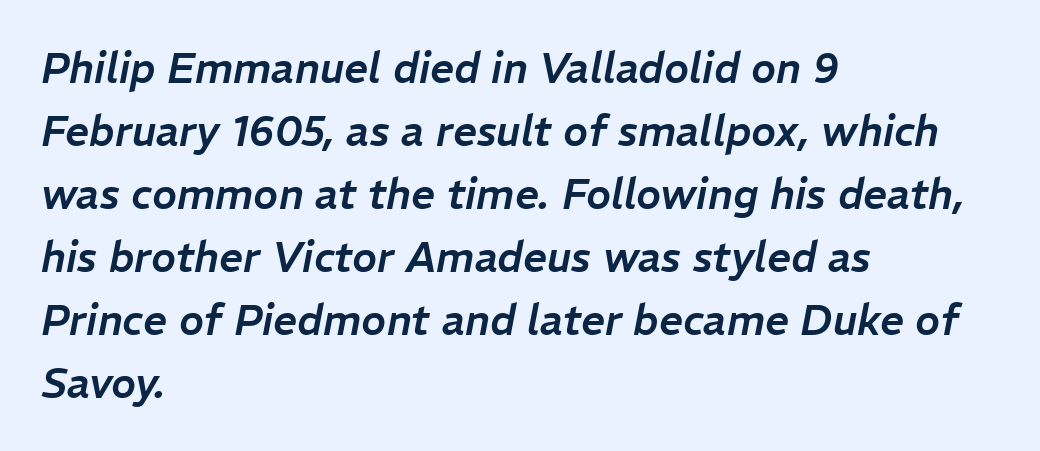
{"italic": "yes", "lean": "right", "slant_degrees": 11, "width": "normal", "stroke_contrast": "low", "x_height": "medium", "monospaced": "no", "underline": "no", "align": "left", "line_spacing": "normal", "line_spacing_ratio": 1.5, "letter_spacing": "normal", "letter_spacing_em": 0.0, "glyph_px": 42}
